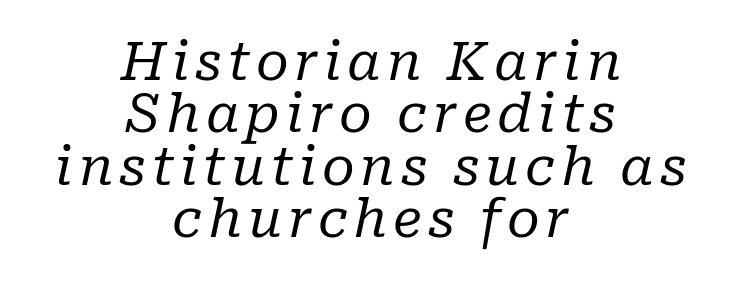
{"serif": "yes", "italic": "yes", "lean": "right", "slant_degrees": 10, "bold": "no", "weight": "regular", "width": "normal", "stroke_contrast": "low", "x_height": "medium", "monospaced": "no", "underline": "no", "align": "center", "line_spacing": "tight", "line_spacing_ratio": 0.99, "glyph_px": 53}
